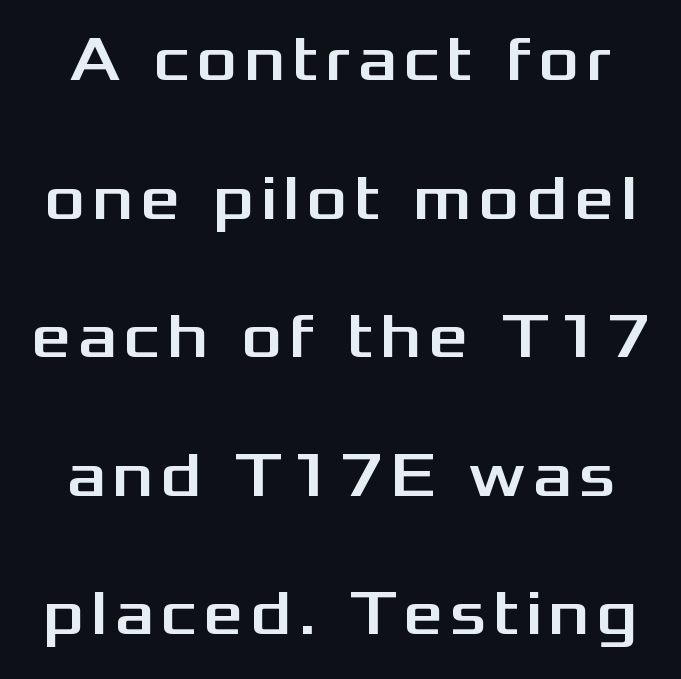
{"serif": "no", "italic": "no", "width": "wide", "stroke_contrast": "medium", "x_height": "medium", "monospaced": "no", "underline": "no", "line_spacing": "loose", "line_spacing_ratio": 2.2, "glyph_px": 63}
